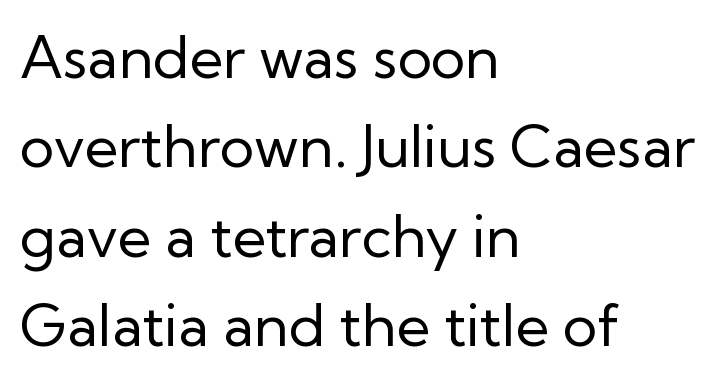
Weight class: somewhere from thin through regular. This sample uses plain, unmodified letter spacing. Bare-footed words on every line. Line starts are locked; line ends wander. Is this a fixed-width face? No — the glyphs have proportional, varying widths. Rows of type keep a routine distance in the vertical direction.
